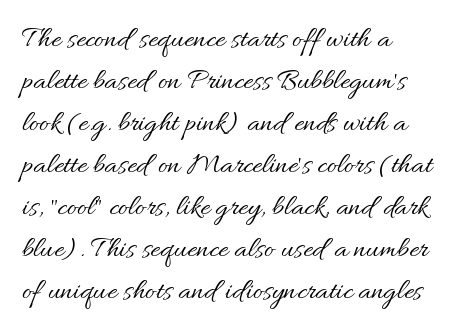
The image shows 30 px regular-weight type; set left-aligned, normal line spacing (1.4x), normal letter spacing, not underlined; medium stroke contrast and a small x-height.
